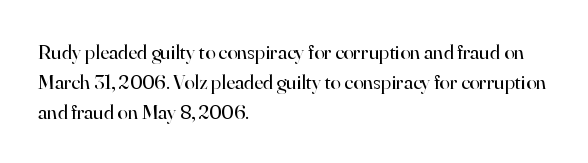
Q: Is the text bold? A: No.
Q: Is the text italic (slanted)? A: No, it is upright.
Q: Is the text underlined? A: No.
Q: How is the paragraph aligned? A: Left-aligned.
Q: Is the spacing between letters normal or unusually wide? A: Normal.
Q: Is the spacing between lines tight, normal or loose? A: Normal.
